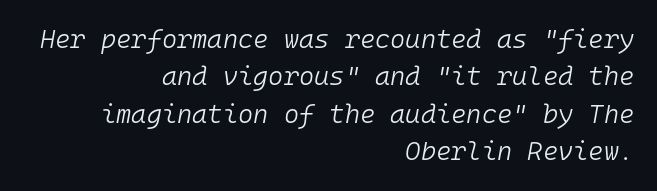
{"italic": "yes", "lean": "right", "slant_degrees": 10, "bold": "no", "underline": "no", "align": "right", "line_spacing": "normal", "line_spacing_ratio": 1.44, "letter_spacing": "normal", "letter_spacing_em": 0.0, "glyph_px": 26}
